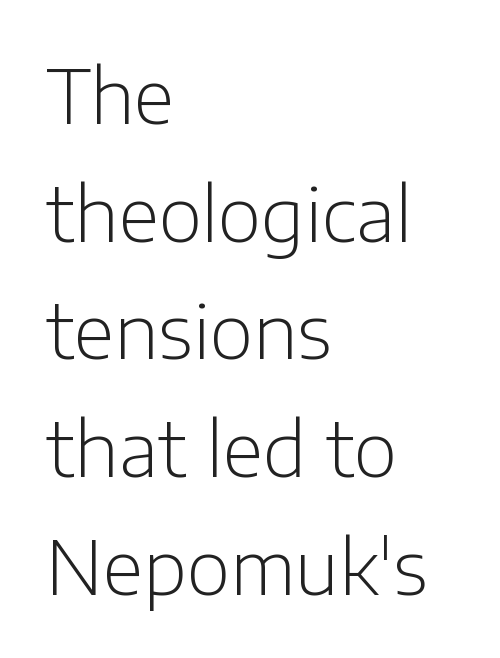
If you drew a ruler down the left edge, every line would touch it. Are there feet on the stems? There aren't — it's a sans. Decoration check: the copy has no underline. It's the straight-up-and-down kind of type.
